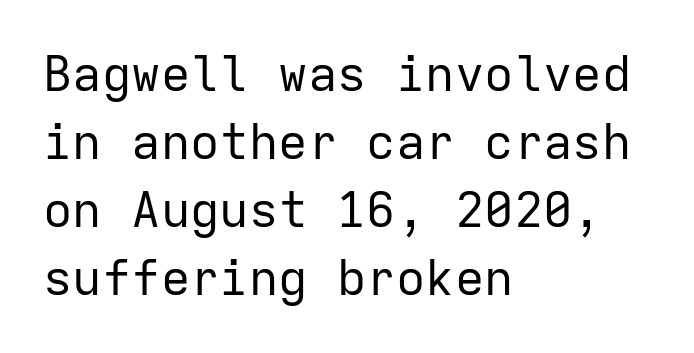
{"serif": "no", "italic": "no", "bold": "no", "weight": "regular", "width": "normal", "stroke_contrast": "low", "x_height": "medium", "monospaced": "yes", "underline": "no", "align": "left", "line_spacing": "normal", "line_spacing_ratio": 1.39, "letter_spacing": "normal", "letter_spacing_em": 0.0, "glyph_px": 49}
